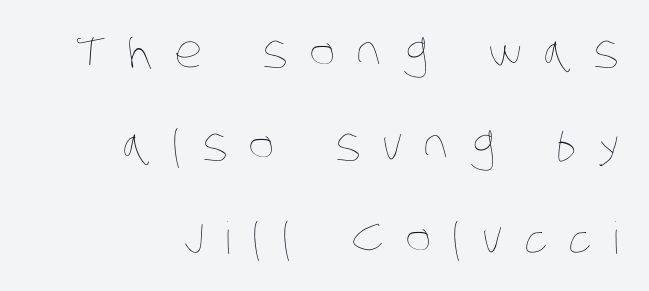
The image shows 44 px thin, condensed type; set right-aligned, loose line spacing (2.11x), unusually wide letter spacing (+0.48 em), not underlined; low stroke contrast and a large x-height.
